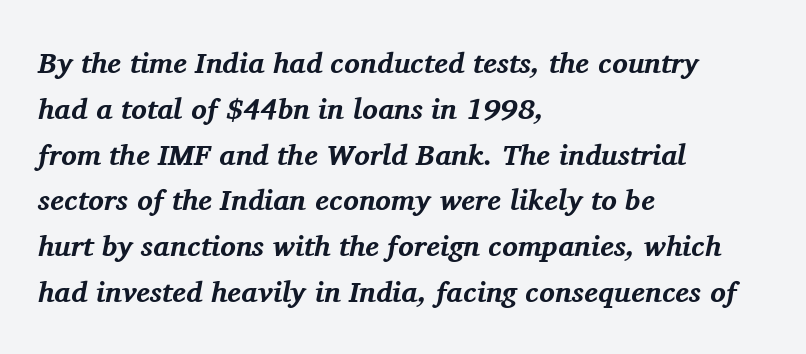
{"serif": "yes", "italic": "yes", "lean": "right", "slant_degrees": 11, "bold": "yes", "weight": "bold", "width": "normal", "stroke_contrast": "medium", "x_height": "medium", "monospaced": "no", "underline": "no", "align": "left", "line_spacing": "normal", "line_spacing_ratio": 1.58, "letter_spacing": "normal", "letter_spacing_em": 0.0, "glyph_px": 29}
